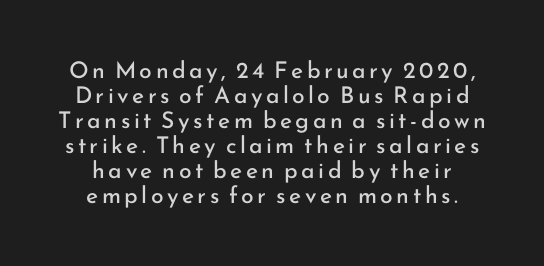
The image shows 23 px text type, upright; set centered, tight line spacing (1.09x), not underlined.
